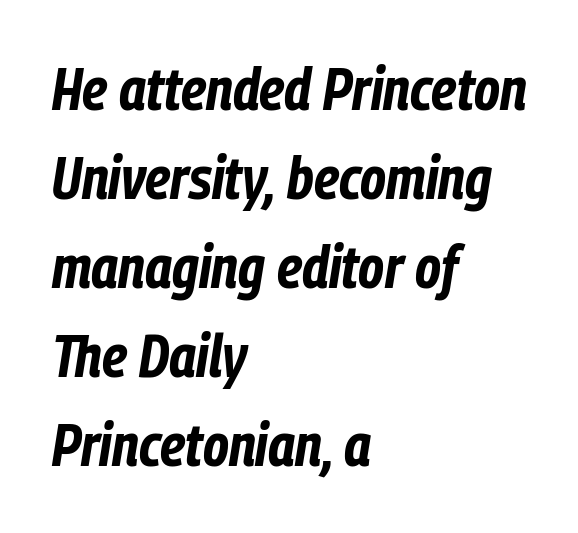
{"italic": "yes", "lean": "right", "slant_degrees": 9, "bold": "yes", "weight": "bold", "width": "condensed", "stroke_contrast": "low", "x_height": "medium", "monospaced": "no", "underline": "no", "align": "left", "line_spacing": "normal", "line_spacing_ratio": 1.51, "letter_spacing": "normal", "letter_spacing_em": 0.0, "glyph_px": 59}
